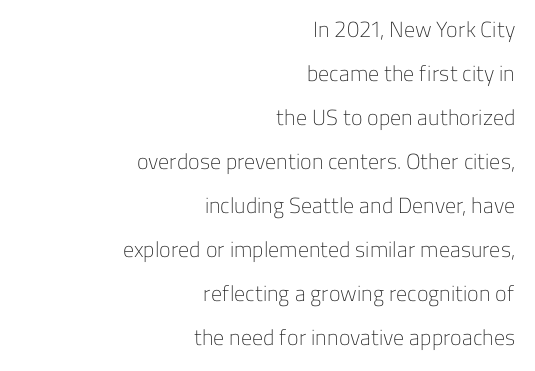
{"italic": "no", "bold": "no", "underline": "no", "align": "right", "line_spacing": "loose", "line_spacing_ratio": 2.0, "letter_spacing": "normal", "letter_spacing_em": 0.0, "glyph_px": 22}
